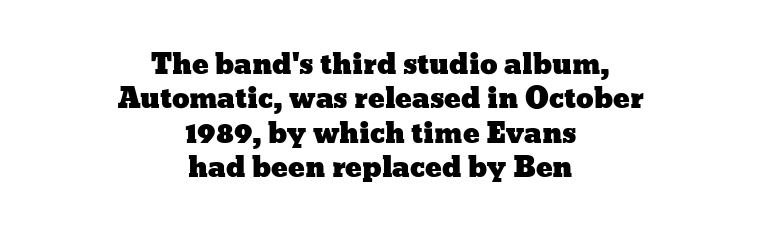
Q: Is the text italic (slanted)? A: No, it is upright.
Q: Is the text underlined? A: No.
Q: How is the paragraph aligned? A: Centered.
Q: Is the spacing between letters normal or unusually wide? A: Normal.
Q: Width (condensed, normal, or wide)? A: Wide.
Q: Stroke contrast? A: Low.
Q: x-height? A: Medium.
Q: Monospaced? A: No.
